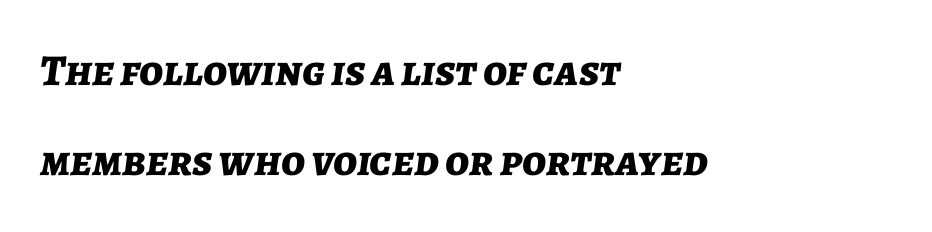
{"italic": "yes", "lean": "right", "slant_degrees": 7, "bold": "yes", "weight": "bold", "width": "normal", "stroke_contrast": "low", "x_height": "medium", "monospaced": "no", "underline": "no", "align": "left", "line_spacing": "loose", "line_spacing_ratio": 2.05, "letter_spacing": "normal", "letter_spacing_em": 0.0, "glyph_px": 44}
